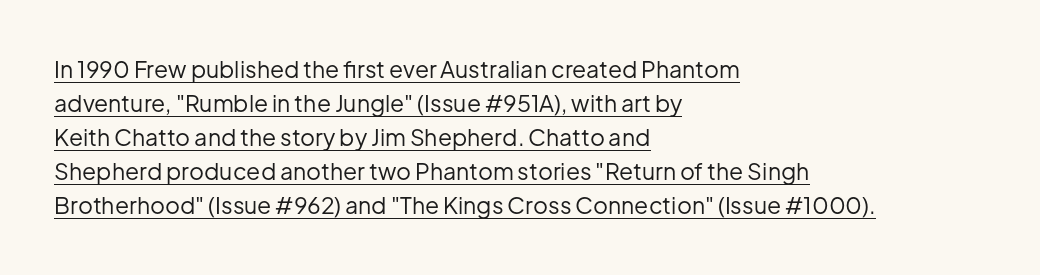
The leading is moderate, giving the passage an even texture. The strokes carry an ordinary text weight at most. Here the glyphs are tracked normally, forming tight word shapes. The sample's only ornament is a line tracing under the words.
